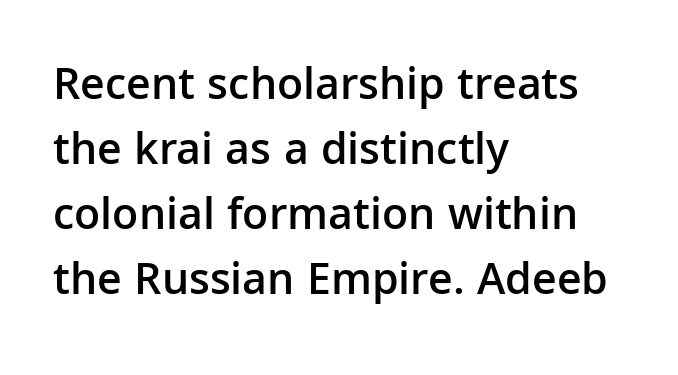
The face used here is a sans, in the tradition of grotesques and geometrics. Leading matches the norm, producing a regular column. The letters stand straight up with perfectly vertical stems. The baseline area is clear. Think of a printed novel: that variable character pitch is what you see here.
